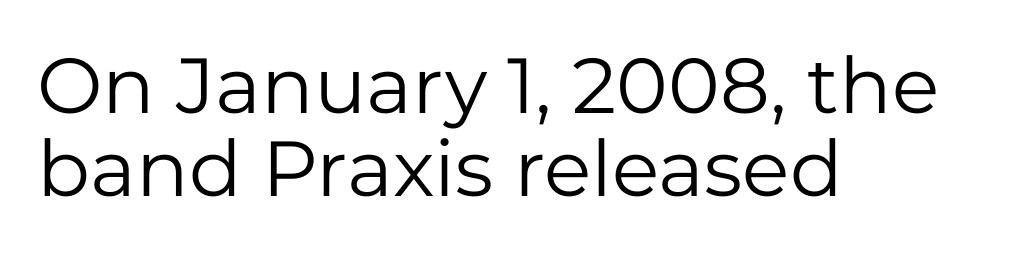
The image shows 78 px regular-weight sans-serif type, upright; set left-aligned, tight line spacing (1.07x), normal letter spacing, not underlined; low stroke contrast and a medium x-height.
